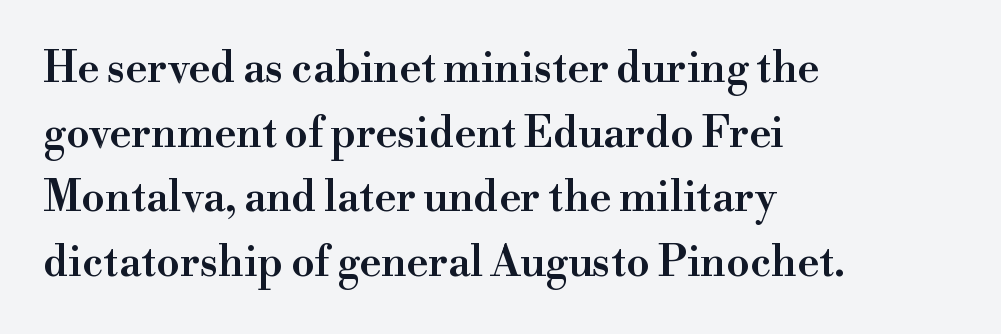
The image shows 42 px semibold serif type, upright; set left-aligned, normal line spacing (1.54x), normal letter spacing, not underlined; high stroke contrast and a small x-height.
